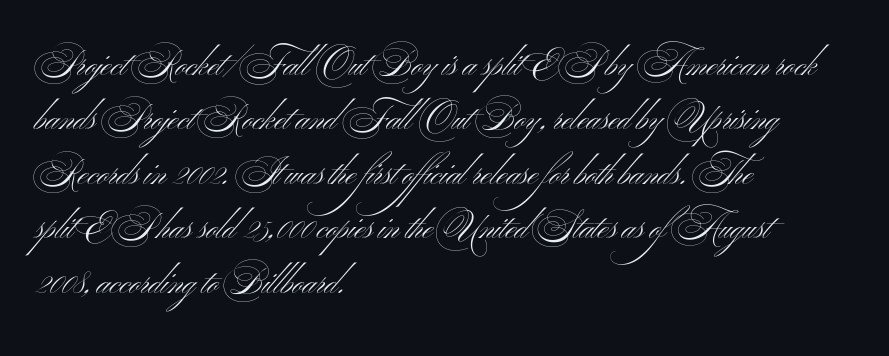
Q: Is the text bold? A: No.
Q: Is the text italic (slanted)? A: Yes.
Q: Is the typeface a serif or a sans-serif typeface? A: Sans-serif.
Q: Is the text underlined? A: No.
Q: How is the paragraph aligned? A: Left-aligned.
Q: Is the spacing between letters normal or unusually wide? A: Normal.
Q: Is the spacing between lines tight, normal or loose? A: Normal.
Q: Width (condensed, normal, or wide)? A: Wide.
Q: Stroke contrast? A: Medium.
Q: x-height? A: Small.
Q: Monospaced? A: No.
